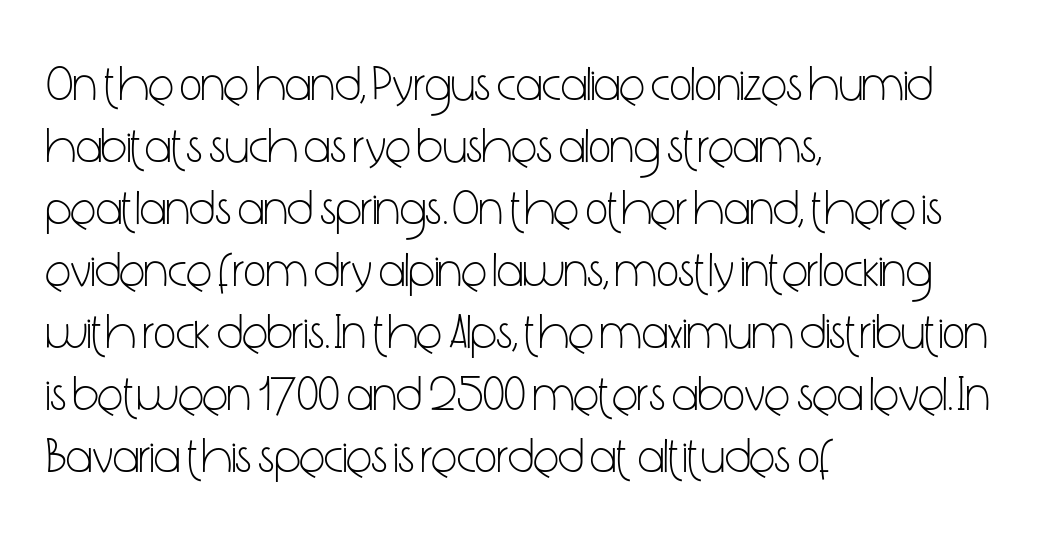
This is roman type, the default non-slanted kind. The setting favours the left margin, as ordinary paragraphs usually do. The weight tops out at a normal text grade. Lines of text with bare space underneath. Proportional: the letters do not fall into vertical columns. Between one letter and the next there's only the usual sliver of space.
